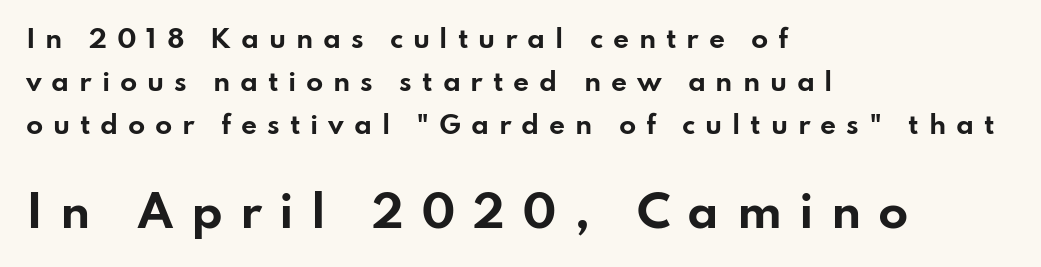
Q: Is the text bold? A: Yes.
Q: Is the text italic (slanted)? A: No, it is upright.
Q: Is the typeface a serif or a sans-serif typeface? A: Sans-serif.
Q: Is the text underlined? A: No.
Q: How is the paragraph aligned? A: Left-aligned.
Q: Is the spacing between letters normal or unusually wide? A: Unusually wide.
Q: Which block of text is set in a larger size, the first (top) or the second (bottom)? A: The second (bottom) one.
Q: Width (condensed, normal, or wide)? A: Wide.
Q: Stroke contrast? A: Low.
Q: x-height? A: Small.
Q: Monospaced? A: No.
